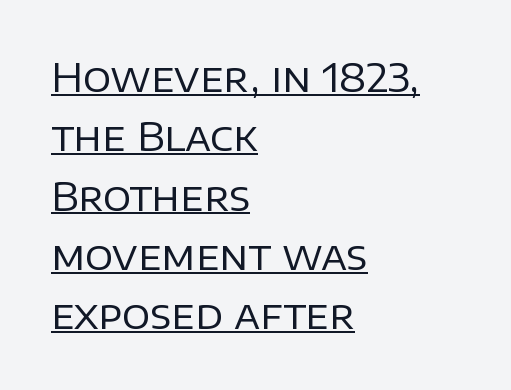
{"serif": "no", "italic": "no", "bold": "no", "weight": "regular", "width": "normal", "stroke_contrast": "low", "x_height": "large", "monospaced": "no", "underline": "yes", "align": "left", "line_spacing": "normal", "line_spacing_ratio": 1.52, "letter_spacing": "normal", "letter_spacing_em": 0.0, "glyph_px": 39}
